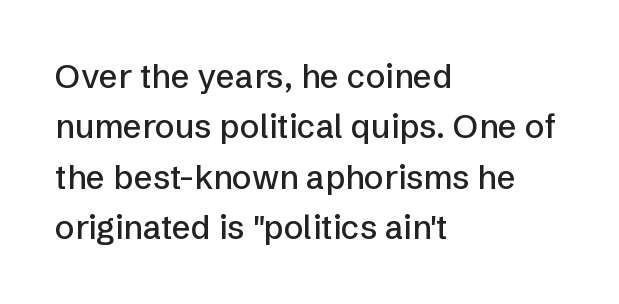
{"serif": "no", "italic": "no", "width": "normal", "stroke_contrast": "low", "x_height": "medium", "monospaced": "no", "underline": "no", "align": "left", "line_spacing": "normal", "line_spacing_ratio": 1.53, "letter_spacing": "normal", "letter_spacing_em": 0.0, "glyph_px": 33}
